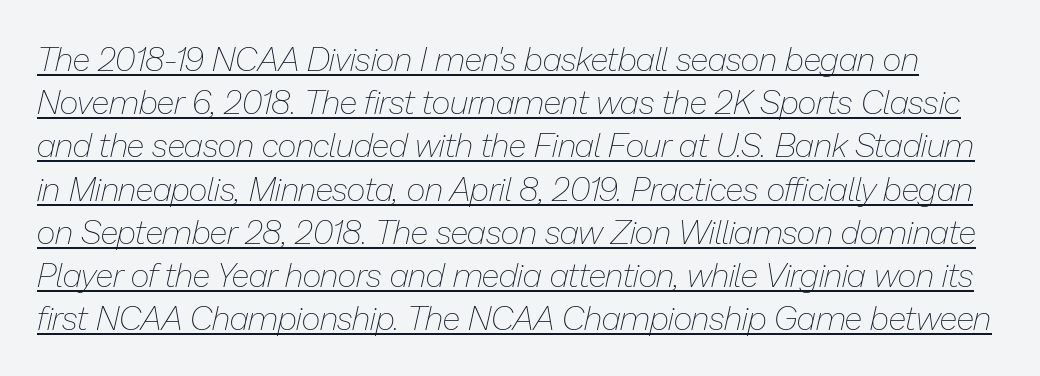
The image shows 33 px thin type, italic (leaning right); set normal line spacing (1.31x), normal letter spacing, underlined; low stroke contrast and a medium x-height.
